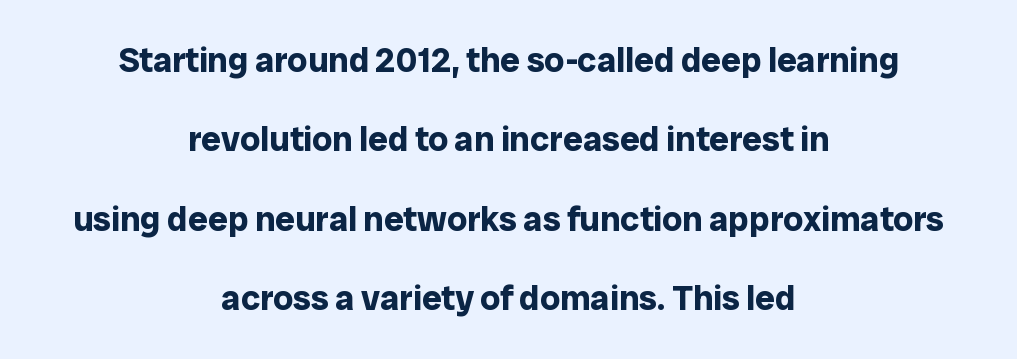
{"serif": "no", "italic": "no", "bold": "yes", "weight": "bold", "width": "normal", "stroke_contrast": "low", "x_height": "medium", "monospaced": "no", "underline": "no", "align": "center", "line_spacing": "loose", "line_spacing_ratio": 2.27, "letter_spacing": "normal", "letter_spacing_em": 0.0, "glyph_px": 35}
